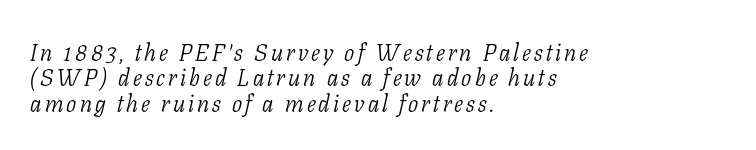
Letters have the restrained weight of plain body copy at most. Honestly, there is no underline to notice here at all. Which margin do the lines hug? The left one — the right edge is uneven. Italic? Definitely — the glyphs are oblique.
